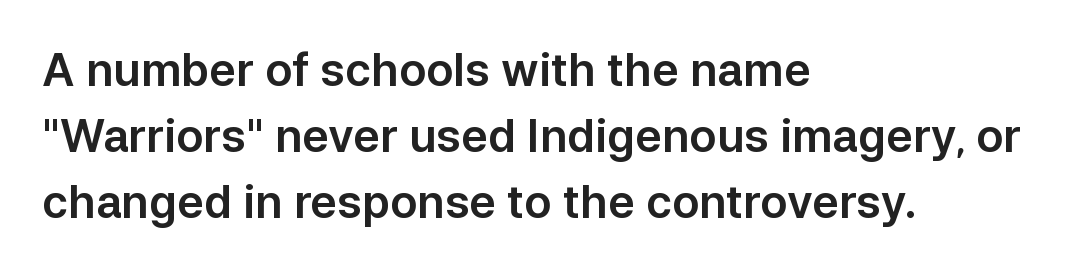
Q: Is the text italic (slanted)? A: No, it is upright.
Q: Is the typeface a serif or a sans-serif typeface? A: Sans-serif.
Q: Is the text underlined? A: No.
Q: How is the paragraph aligned? A: Left-aligned.
Q: Is the spacing between letters normal or unusually wide? A: Normal.
Q: Is the spacing between lines tight, normal or loose? A: Normal.
Q: Width (condensed, normal, or wide)? A: Normal.
Q: Stroke contrast? A: Low.
Q: x-height? A: Medium.
Q: Monospaced? A: No.
